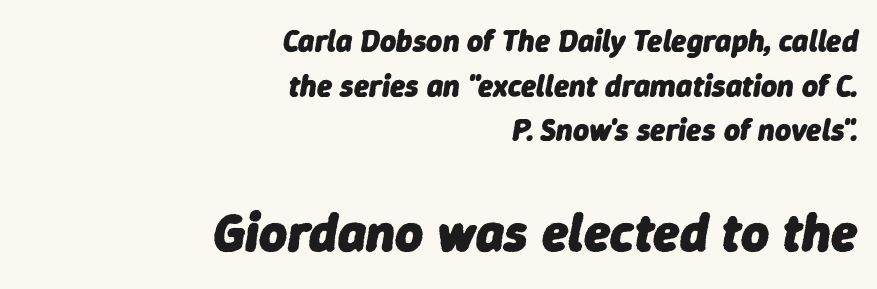
The image shows 54 px heavy type, italic (leaning right); set right-aligned, normal line spacing (1.44x), normal letter spacing, not underlined; the second (bottom) block is 1.74x larger; low stroke contrast and a medium x-height.
